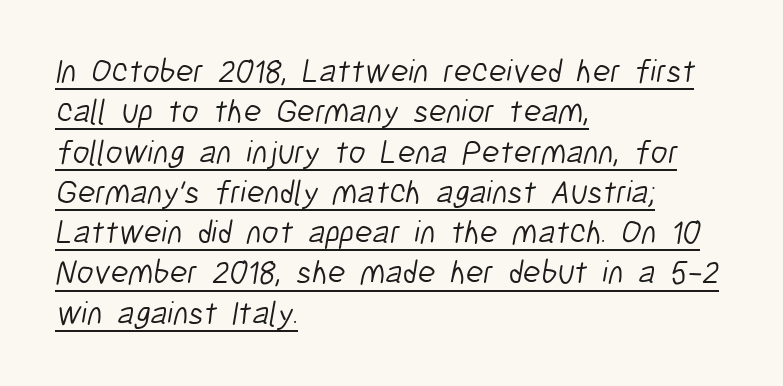
The image shows 33 px light, condensed sans-serif type; set left-aligned, line spacing 1.22x, normal letter spacing, underlined; low stroke contrast and a medium x-height.
